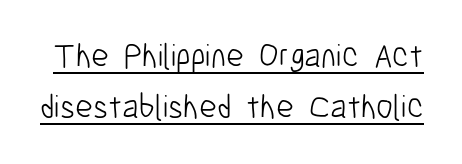
You could not count columns in this text — the font is proportionally spaced. Is there any slant? The stems are plumb. Is the letter spacing exaggerated? No — it looks like the ordinary default. The space between consecutive lines is moderate.
